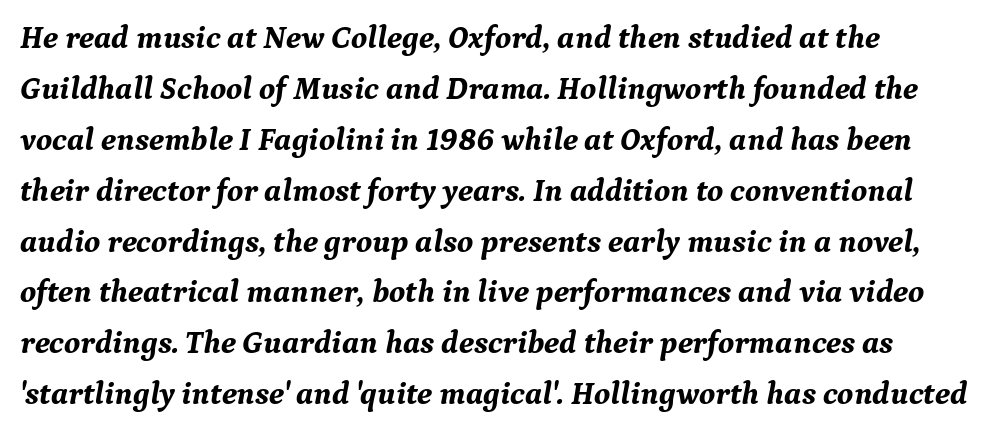
Honestly, there is no underline to notice here at all. The compositor pushed each line to the left boundary. A typesetter would call this leading conventional body-copy spacing. Each word holds together tightly as a unit, with standard inter-letter gaps. The face used here is proportionally spaced, like ordinary book or web type.
